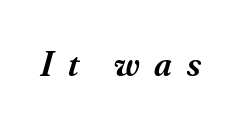
The specimen reads as italic at a glance. Every letter is mildly thick-stroked: semibold rather than bold. Check the space under the baseline: it is left empty. Character widths vary here, with narrow letters taking less room than wide ones. Serifs: yes, visible at the terminals of the letterforms. Tracking value appears strongly positive — letters spread wide.
